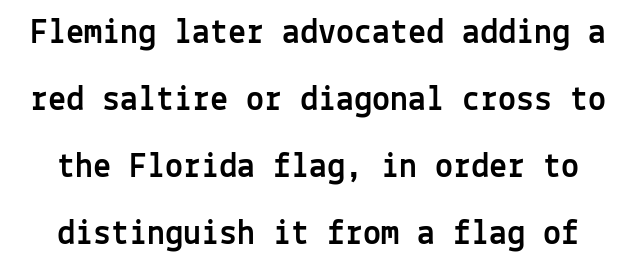
{"serif": "no", "italic": "no", "width": "normal", "x_height": "medium", "monospaced": "yes", "underline": "no", "line_spacing_ratio": 1.86, "letter_spacing": "normal", "letter_spacing_em": 0.0, "glyph_px": 36}
